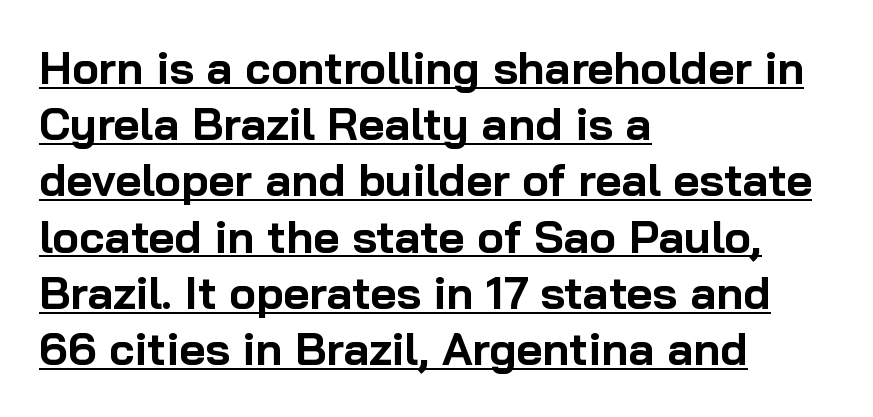
The type family on display is of the sans-serif kind. The glyphs are accompanied by a horizontal stroke just below them. These lines are set flush left with a ragged right edge. The font's upright variant was chosen for this text. Honestly, the letter spacing is just normal — you wouldn't notice it.
